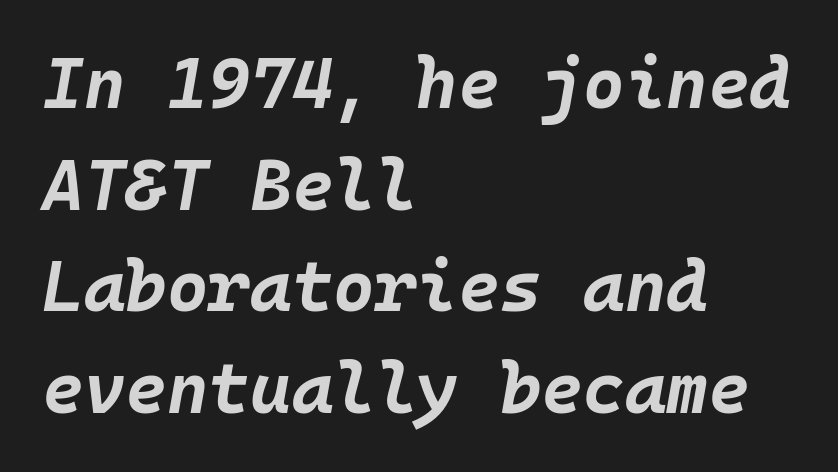
This rendering features lettering with no underline. Each line starts at the same left margin while the right side varies. Strong, thick strokes mark this as bold type. This block has exactly the height ordinary leading produces. The letters march in equal steps, a hallmark of fixed-pitch type. The specimen reads as italic at a glance.
